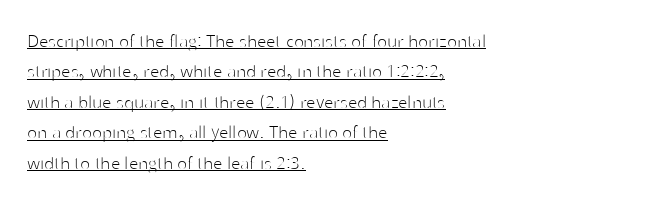
The face looks like a standard text weight, possibly lighter. Layout note: lines flush left. Short note: letters normally spaced. This block has exactly the height ordinary leading produces.
